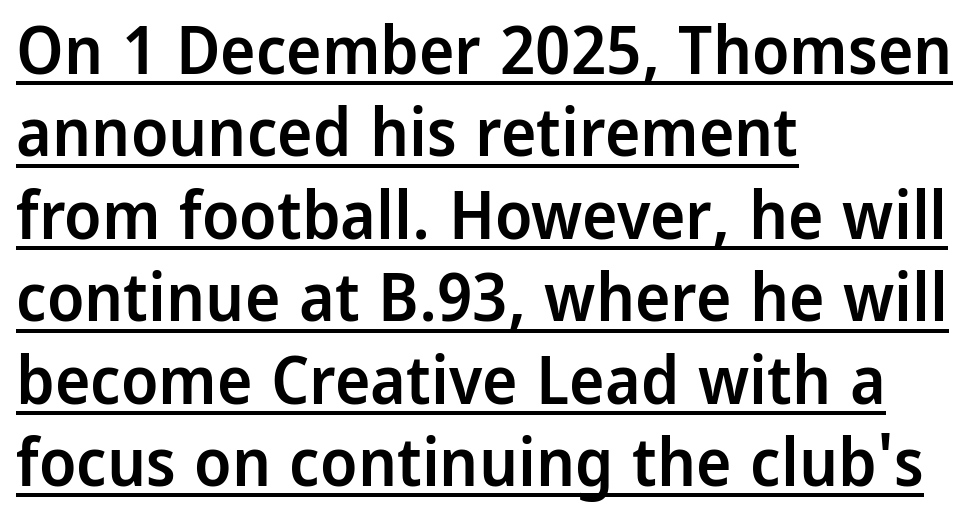
{"serif": "no", "italic": "no", "bold": "semi", "weight": "semibold", "width": "normal", "stroke_contrast": "low", "x_height": "medium", "monospaced": "no", "underline": "yes", "align": "left", "line_spacing_ratio": 1.23, "letter_spacing": "normal", "letter_spacing_em": 0.0, "glyph_px": 67}
